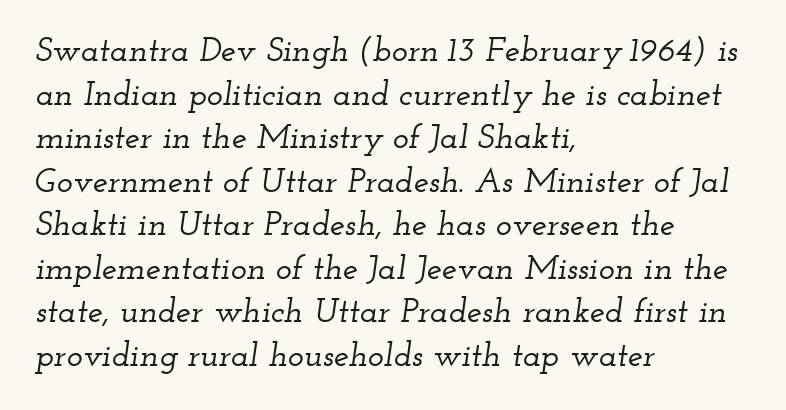
The image shows 34 px wide serif type, italic (leaning right); set left-aligned, normal line spacing (1.28x), normal letter spacing, not underlined; low stroke contrast and a small x-height.
